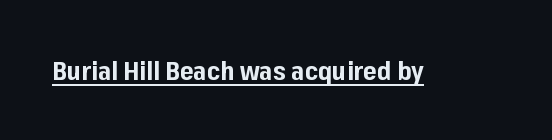
The image shows 26 px bold type, upright; set normal letter spacing, underlined.
